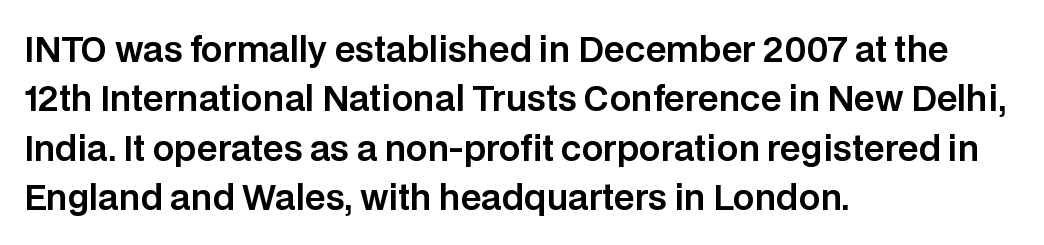
{"serif": "no", "italic": "no", "width": "normal", "stroke_contrast": "low", "x_height": "large", "monospaced": "no", "underline": "no", "align": "left", "line_spacing": "normal", "line_spacing_ratio": 1.45, "letter_spacing": "normal", "letter_spacing_em": 0.0, "glyph_px": 34}
